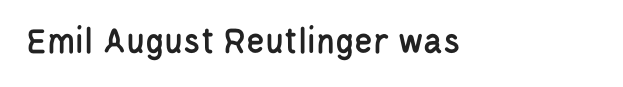
When letters stand straight like this, we call the style roman or upright. The specimen omits any rule beneath the text block's lines. To sum up the face: it is a sans, with no serifs. Spacing between characters is what you'd get straight out of the box. The face used here is proportionally spaced, like ordinary book or web type.
